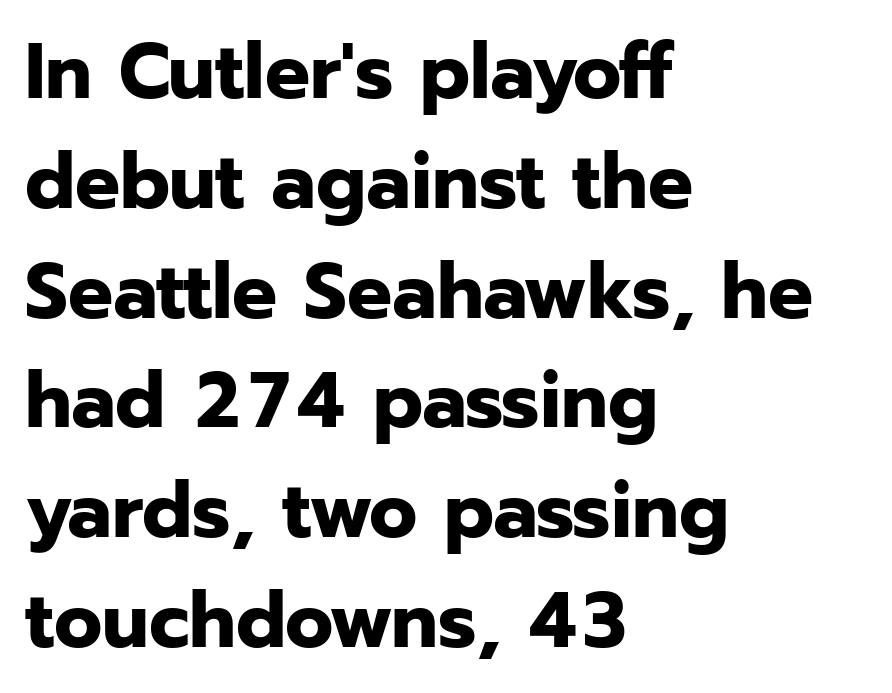
{"serif": "no", "italic": "no", "bold": "yes", "weight": "bold", "width": "normal", "stroke_contrast": "low", "x_height": "medium", "monospaced": "no", "underline": "no", "align": "left", "line_spacing": "normal", "line_spacing_ratio": 1.39, "letter_spacing": "normal", "letter_spacing_em": 0.0, "glyph_px": 79}
